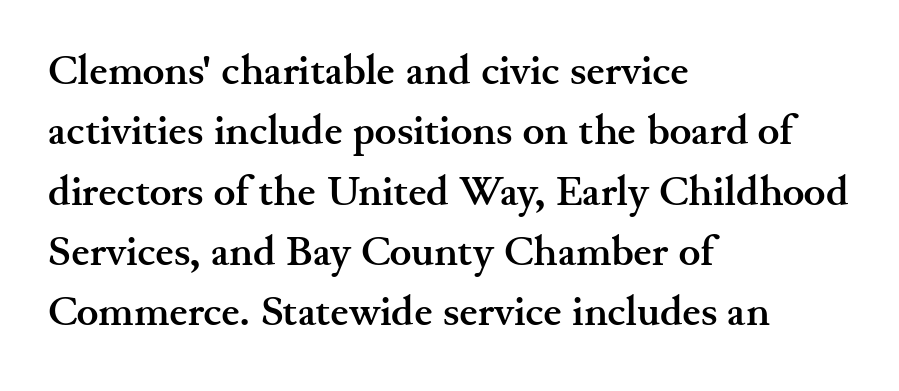
Q: Is the text bold? A: Yes.
Q: Is the text italic (slanted)? A: No, it is upright.
Q: Is the typeface a serif or a sans-serif typeface? A: Serif.
Q: Is the text underlined? A: No.
Q: How is the paragraph aligned? A: Left-aligned.
Q: Is the spacing between letters normal or unusually wide? A: Normal.
Q: Is the spacing between lines tight, normal or loose? A: Normal.
Q: Width (condensed, normal, or wide)? A: Wide.
Q: Stroke contrast? A: Medium.
Q: x-height? A: Small.
Q: Monospaced? A: No.
